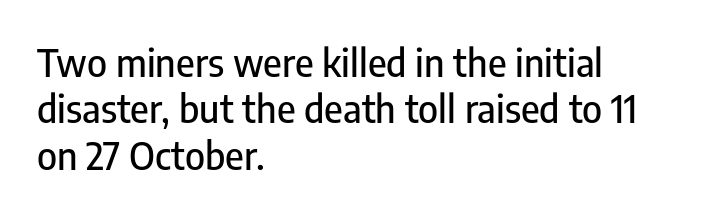
The image shows 38 px condensed sans-serif type, upright; set left-aligned, line spacing 1.22x, normal letter spacing, not underlined; low stroke contrast and a medium x-height.
